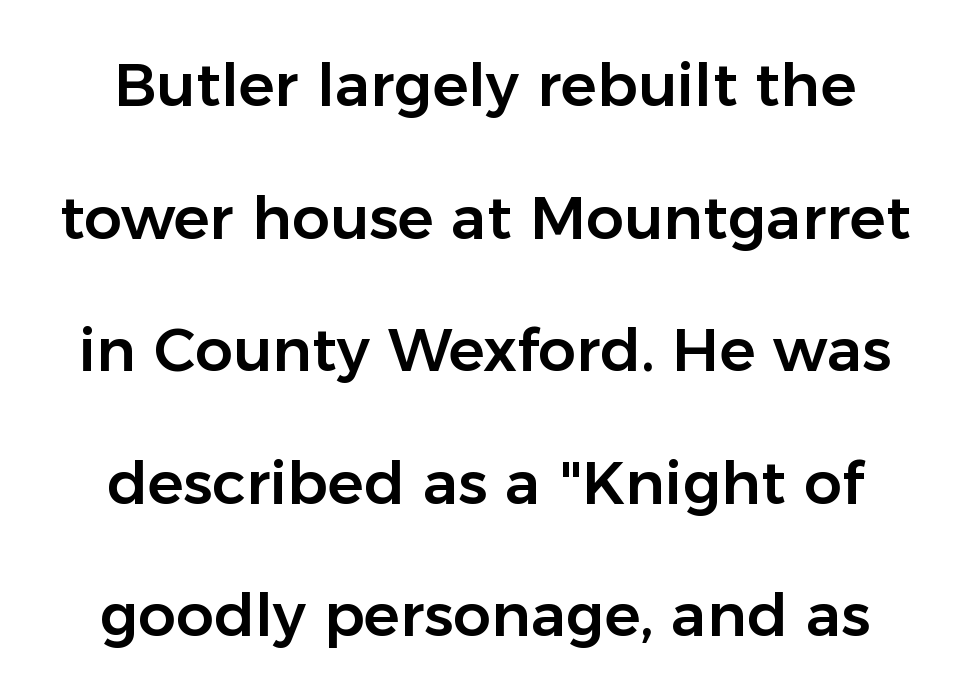
The image shows 60 px sans-serif type, upright; set loose line spacing (2.21x), normal letter spacing, not underlined; low stroke contrast and a medium x-height.
